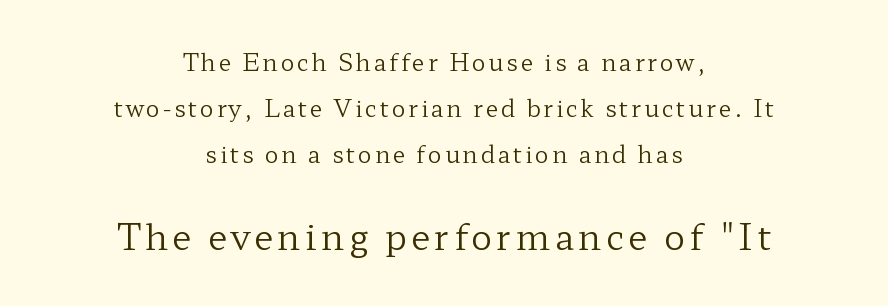
The image shows 35 px regular-weight, wide serif type, upright; set centered, loose line spacing (1.99x), not underlined; the second (bottom) block is 1.52x larger; low stroke contrast and a medium x-height.
